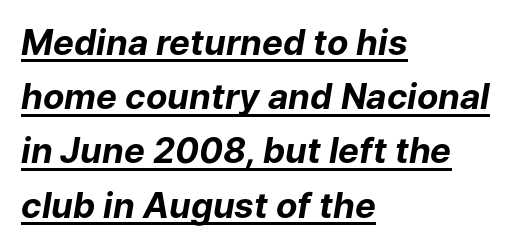
{"italic": "yes", "lean": "right", "slant_degrees": 9, "bold": "yes", "weight": "bold", "width": "normal", "stroke_contrast": "low", "x_height": "medium", "monospaced": "no", "underline": "yes", "align": "left", "line_spacing": "normal", "line_spacing_ratio": 1.55, "letter_spacing": "normal", "letter_spacing_em": 0.0, "glyph_px": 35}
